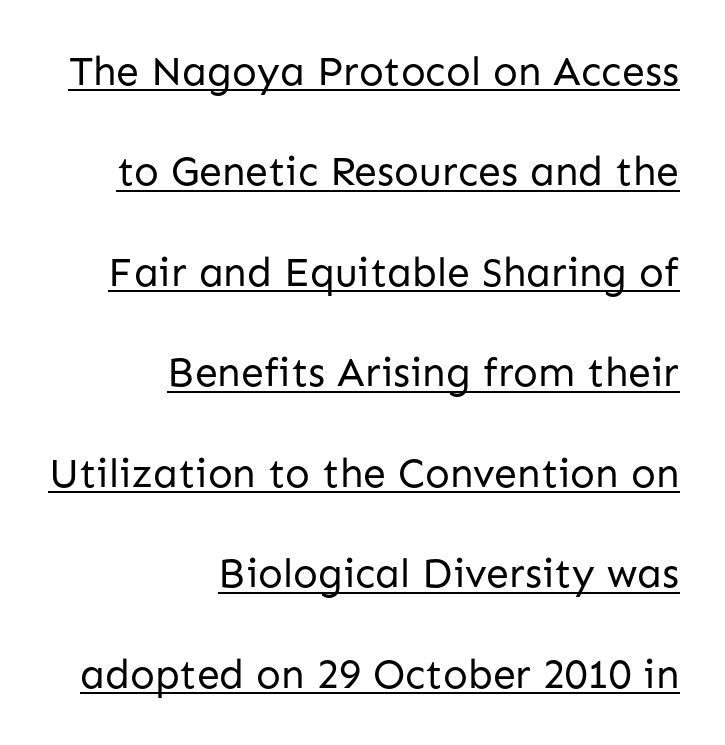
{"serif": "no", "italic": "no", "bold": "no", "weight": "regular", "width": "normal", "stroke_contrast": "low", "x_height": "medium", "monospaced": "no", "underline": "yes", "align": "right", "line_spacing": "loose", "line_spacing_ratio": 2.45, "letter_spacing": "normal", "letter_spacing_em": 0.0, "glyph_px": 41}
